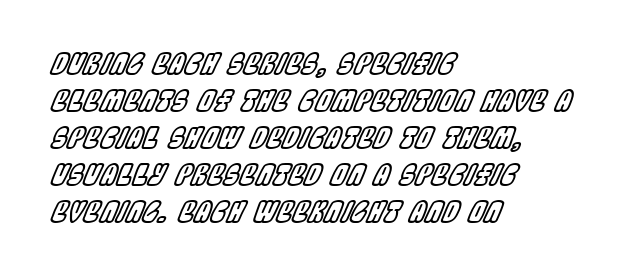
The space beneath each line is pristine and unruled. Reading down the column, the eye jumps a familiar distance to each next line. The letterforms sit shoulder to shoulder at normal distance. Compared with a centered layout, this one pins lines to the left instead.
